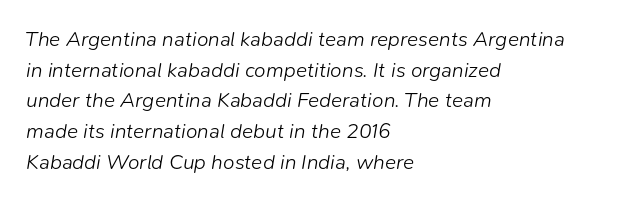
Q: Is the text bold? A: No.
Q: Is the text italic (slanted)? A: Yes, it leans right by about 9 degrees.
Q: Is the text underlined? A: No.
Q: How is the paragraph aligned? A: Left-aligned.
Q: Is the spacing between letters normal or unusually wide? A: Normal.
Q: Is the spacing between lines tight, normal or loose? A: Normal.
